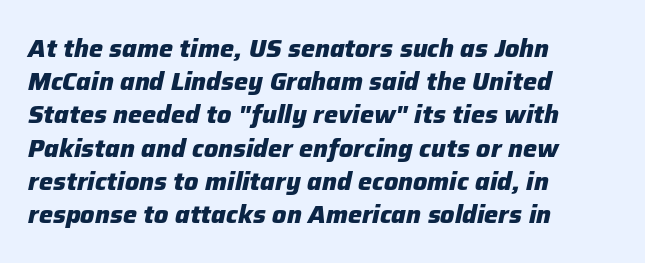
The image shows 25 px bold type, italic (leaning right); set left-aligned, normal line spacing (1.33x), normal letter spacing, not underlined.
